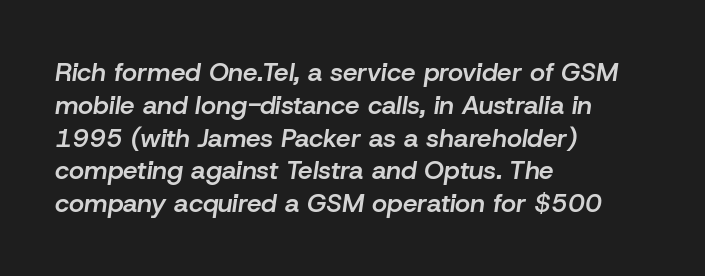
The image shows 26 px text type, italic (leaning right); set left-aligned, normal line spacing (1.26x), normal letter spacing, not underlined.
